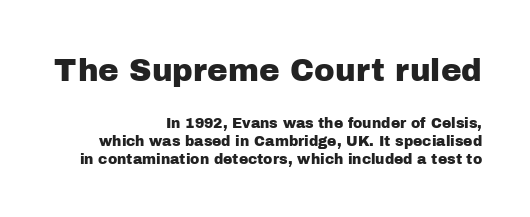
{"serif": "no", "italic": "no", "width": "normal", "stroke_contrast": "low", "x_height": "medium", "monospaced": "no", "underline": "no", "align": "right", "line_spacing": "normal", "line_spacing_ratio": 1.29, "letter_spacing": "normal", "letter_spacing_em": 0.0, "larger_block": "first", "size_ratio": 2.21, "glyph_px": 31}
